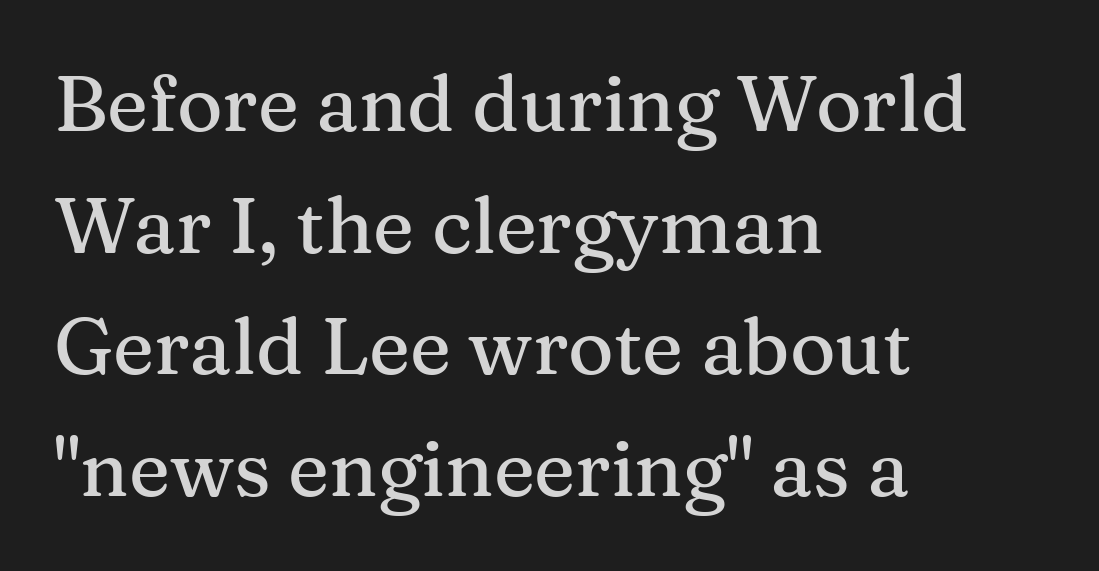
Q: Is the text italic (slanted)? A: No, it is upright.
Q: Is the typeface a serif or a sans-serif typeface? A: Serif.
Q: Is the text underlined? A: No.
Q: How is the paragraph aligned? A: Left-aligned.
Q: Is the spacing between letters normal or unusually wide? A: Normal.
Q: Is the spacing between lines tight, normal or loose? A: Normal.
Q: Width (condensed, normal, or wide)? A: Normal.
Q: Stroke contrast? A: Medium.
Q: x-height? A: Medium.
Q: Monospaced? A: No.
